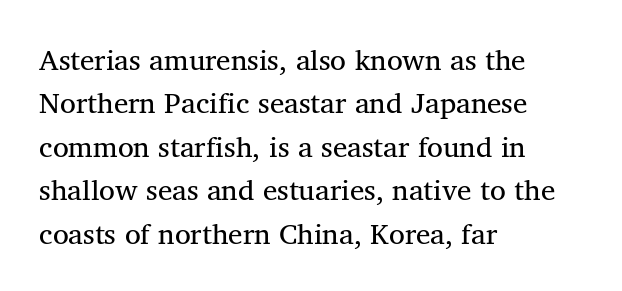
The image shows 29 px regular-weight serif type, upright; set left-aligned, normal line spacing (1.5x), normal letter spacing, not underlined; medium stroke contrast and a medium x-height.
